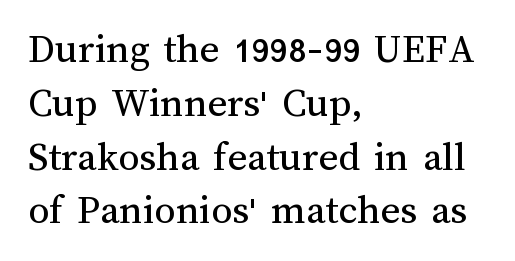
A clean baseline with only descenders dipping below it. When letters stand straight like this, we call the style roman or upright. Short and long lines alike share a common starting point at left. These lines are rendered in a variable-pitch font. These lines sit exactly where default settings would place them. No letter is thick-stroked: the sample isn't bold.
